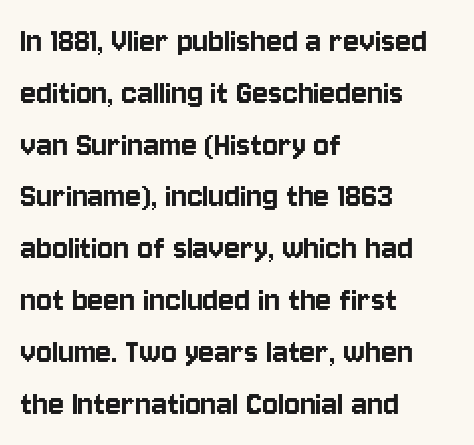
Notice how descenders clear the ascenders below comfortably — that's standard leading. The passage shown is not underscored anywhere. Between one letter and the next there's only the usual sliver of space. You can tell from the bare stems that sans-serif type was used. Leftover space on each line is placed entirely after the last word.
